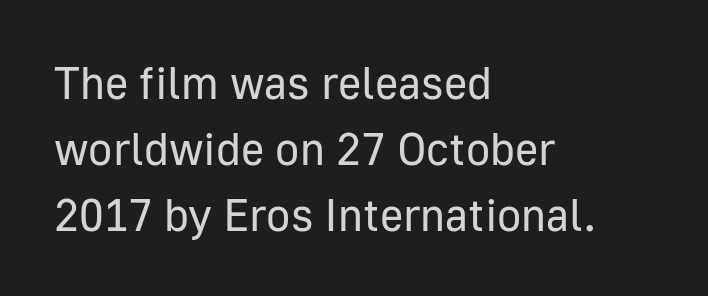
No heavy texture on the line: the type isn't bold. Is there much room between lines? A standard amount, neither cramped nor airy. Each row of text sits above clean, open space. Stroke terminals: plain, sans-serif.
